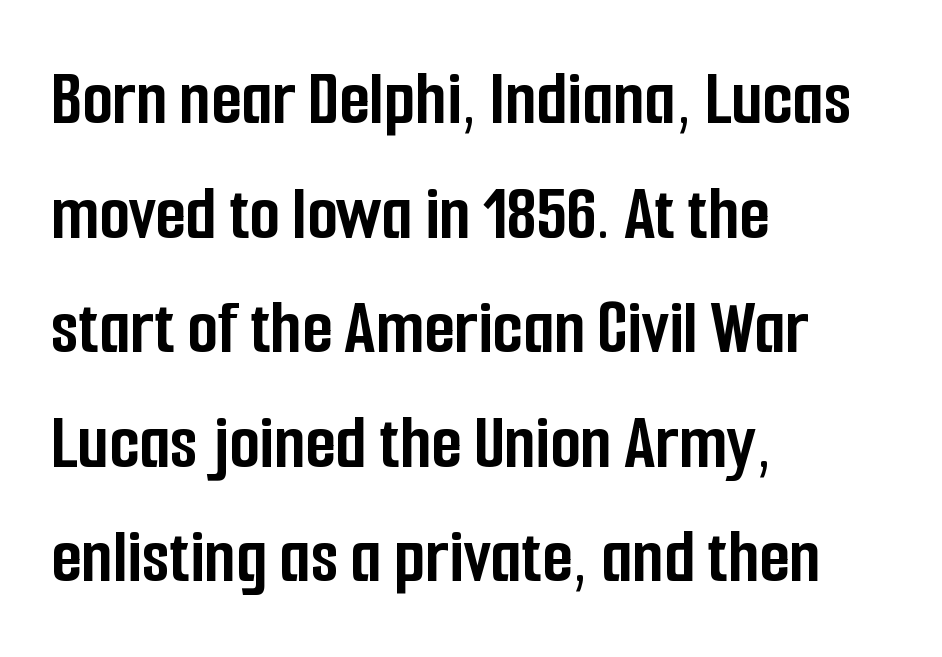
Here the designer chose a conventional face with non-uniform glyph widths. Has an underline been added? It has not. The font family rendered here belongs to the sans-serif group. Chunky letters — that's bold for sure. These lines keep a tight, regular rhythm from letter to letter.
